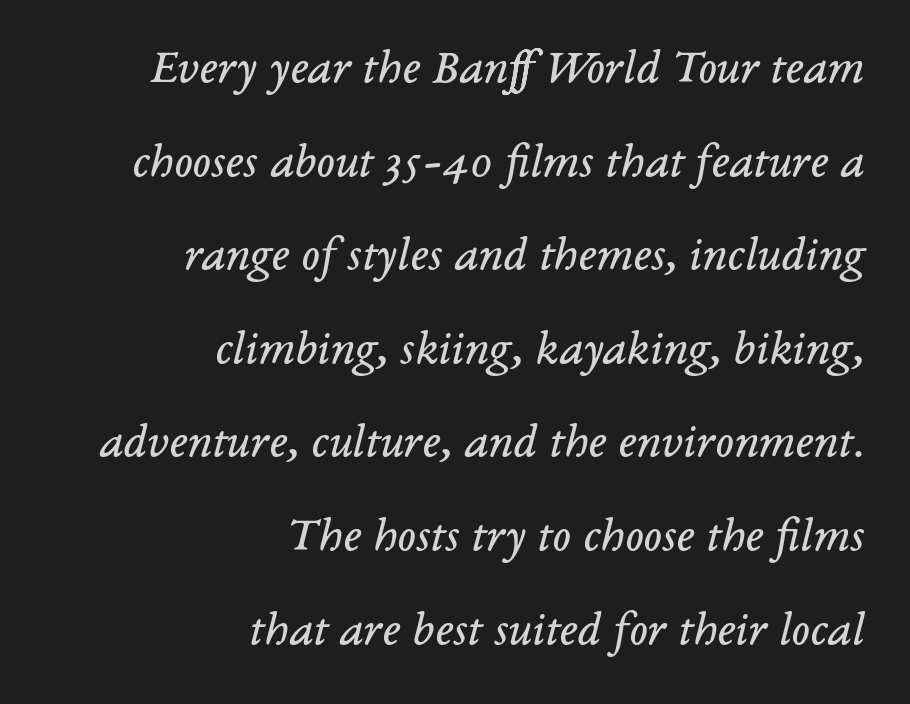
Q: Is the text bold? A: No.
Q: Is the text italic (slanted)? A: Yes, it leans right by about 14 degrees.
Q: Is the typeface a serif or a sans-serif typeface? A: Serif.
Q: Is the text underlined? A: No.
Q: How is the paragraph aligned? A: Right-aligned.
Q: Is the spacing between letters normal or unusually wide? A: Normal.
Q: Is the spacing between lines tight, normal or loose? A: Loose.
Q: Width (condensed, normal, or wide)? A: Normal.
Q: Stroke contrast? A: Low.
Q: x-height? A: Medium.
Q: Monospaced? A: No.
